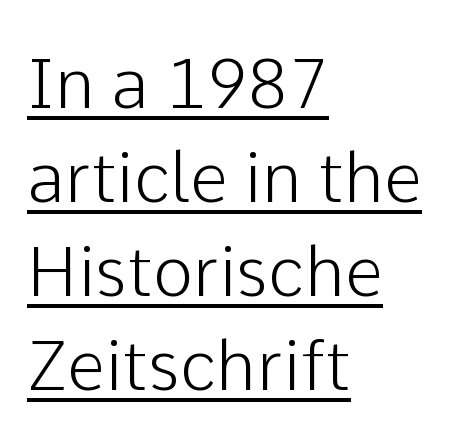
The image shows 69 px sans-serif type, upright; set left-aligned, normal line spacing (1.36x), normal letter spacing, underlined; low stroke contrast and a medium x-height.
